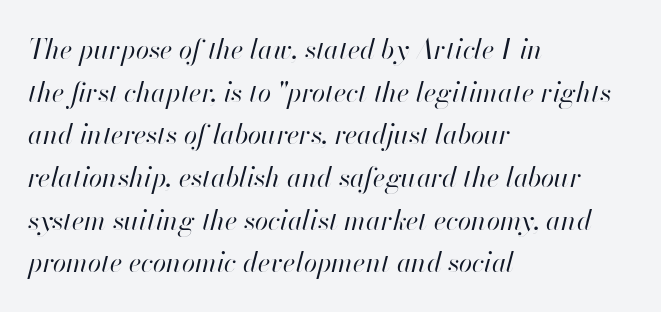
{"italic": "yes", "lean": "right", "slant_degrees": 13, "bold": "no", "underline": "no", "align": "left", "line_spacing": "normal", "line_spacing_ratio": 1.58, "letter_spacing": "normal", "letter_spacing_em": 0.0, "glyph_px": 27}
